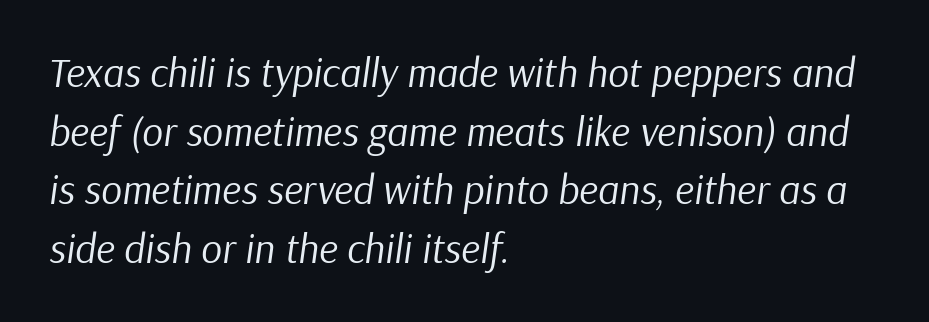
The image shows 41 px regular-weight type, italic (leaning right); set left-aligned, normal line spacing (1.43x), normal letter spacing, not underlined; low stroke contrast and a medium x-height.
